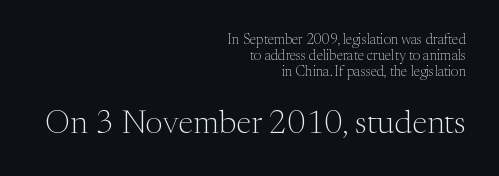
Q: Is the text bold? A: No.
Q: Is the text italic (slanted)? A: No, it is upright.
Q: Is the typeface a serif or a sans-serif typeface? A: Serif.
Q: Is the text underlined? A: No.
Q: How is the paragraph aligned? A: Right-aligned.
Q: Is the spacing between letters normal or unusually wide? A: Normal.
Q: Which block of text is set in a larger size, the first (top) or the second (bottom)? A: The second (bottom) one.
Q: Width (condensed, normal, or wide)? A: Normal.
Q: Stroke contrast? A: Medium.
Q: x-height? A: Medium.
Q: Monospaced? A: No.
